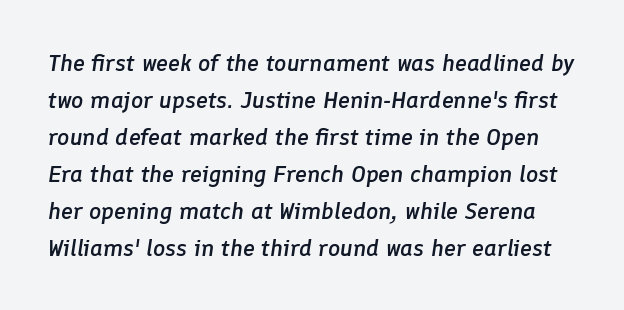
The image shows 24 px text type, italic (leaning right); set normal line spacing (1.54x), normal letter spacing, not underlined.
